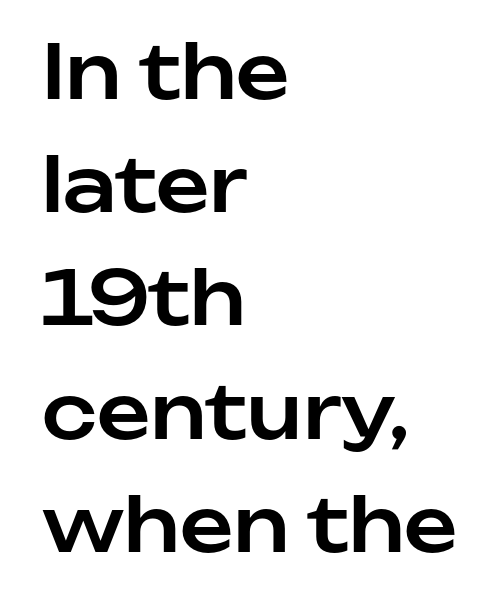
The image shows 74 px sans-serif type, upright; set left-aligned, normal line spacing (1.53x), normal letter spacing, not underlined; low stroke contrast and a medium x-height.
